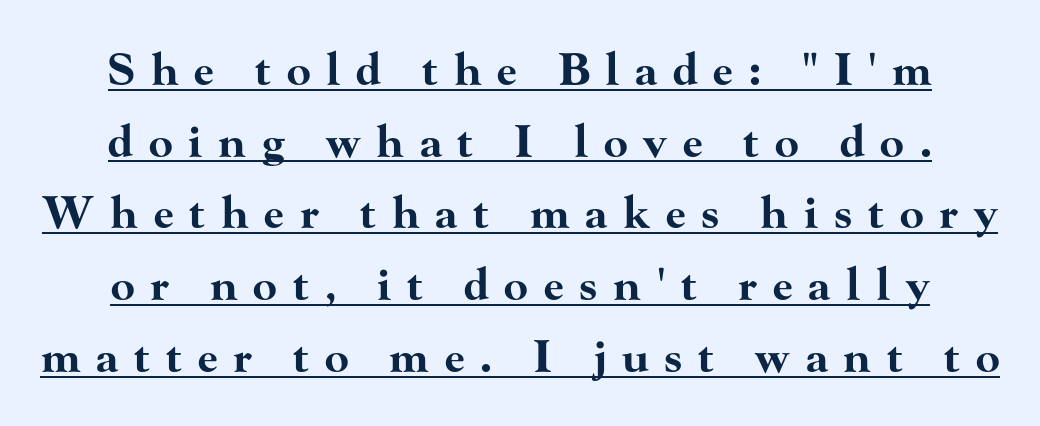
{"serif": "yes", "italic": "no", "bold": "yes", "weight": "bold", "width": "wide", "stroke_contrast": "high", "x_height": "small", "monospaced": "no", "underline": "yes", "line_spacing": "normal", "line_spacing_ratio": 1.63, "letter_spacing": "wide", "letter_spacing_em": 0.36, "glyph_px": 44}
